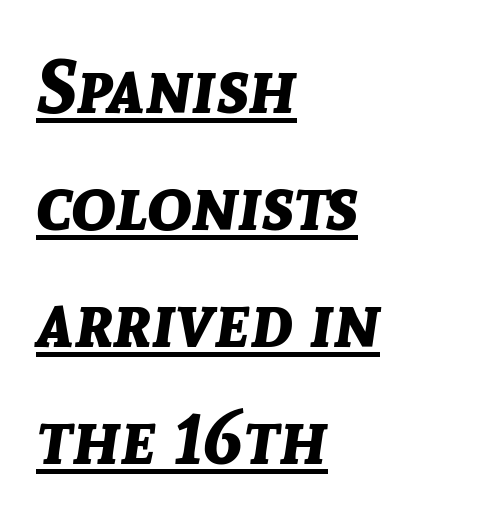
The image shows 74 px bold type, italic (leaning right); set left-aligned, normal line spacing (1.58x), normal letter spacing, underlined; low stroke contrast and a medium x-height.
